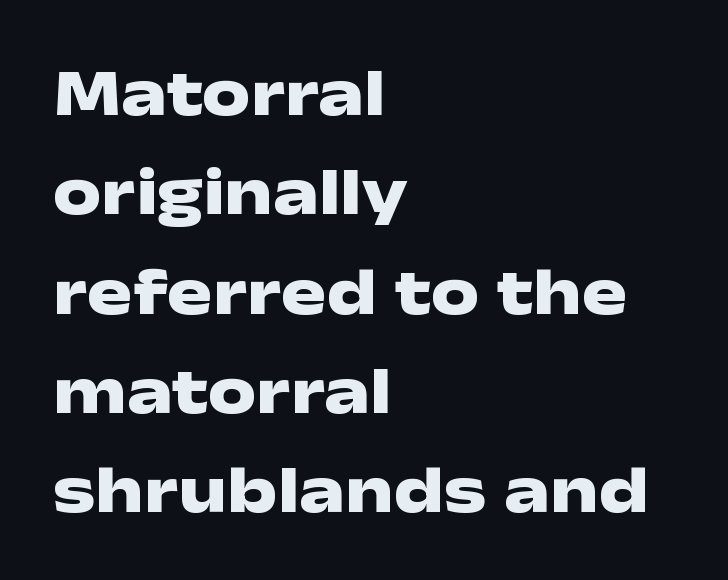
The image shows 68 px heavy, wide sans-serif type, upright; set left-aligned, normal line spacing (1.46x), normal letter spacing, not underlined; low stroke contrast and a medium x-height.
